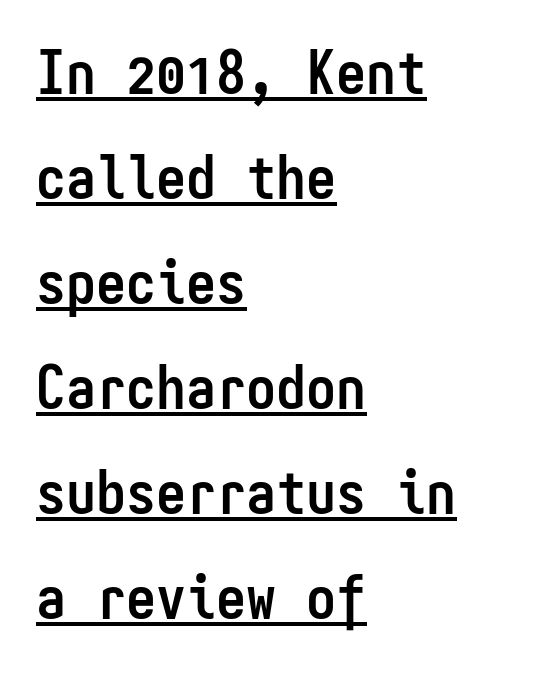
Q: Is the text bold? A: Yes.
Q: Is the text italic (slanted)? A: No, it is upright.
Q: Is the typeface a serif or a sans-serif typeface? A: Sans-serif.
Q: Is the text underlined? A: Yes.
Q: How is the paragraph aligned? A: Left-aligned.
Q: Is the spacing between letters normal or unusually wide? A: Normal.
Q: Width (condensed, normal, or wide)? A: Condensed.
Q: Stroke contrast? A: Low.
Q: x-height? A: Medium.
Q: Monospaced? A: Yes.
